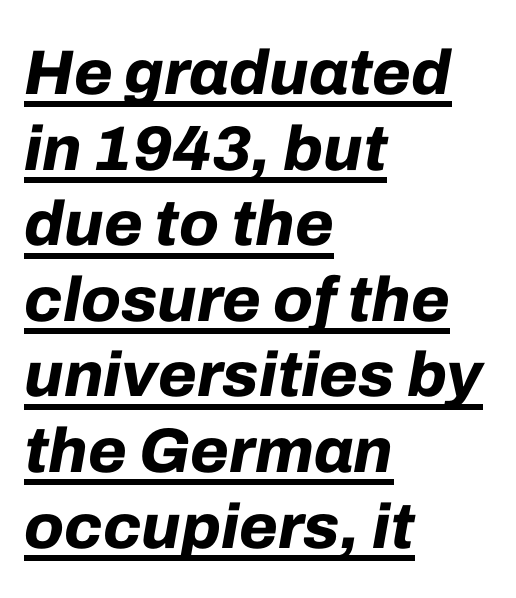
Q: Is the text bold? A: Yes.
Q: Is the text italic (slanted)? A: Yes, it leans right by about 10 degrees.
Q: Is the text underlined? A: Yes.
Q: How is the paragraph aligned? A: Left-aligned.
Q: Is the spacing between letters normal or unusually wide? A: Normal.
Q: Width (condensed, normal, or wide)? A: Normal.
Q: Stroke contrast? A: Low.
Q: x-height? A: Medium.
Q: Monospaced? A: No.
